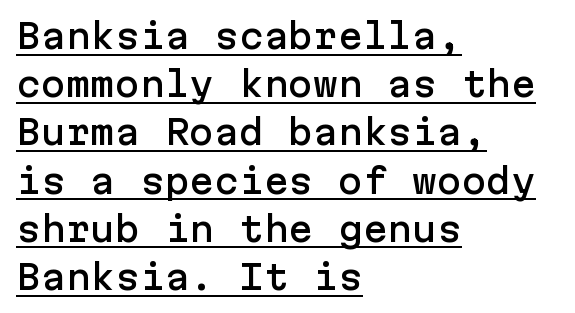
Nothing unusual about the tracking: characters are spaced as the font intends. The space between consecutive lines is moderate. This rendering uses left alignment, leaving the right contour irregular. The text was rendered using a sans face with plain stroke endings.
